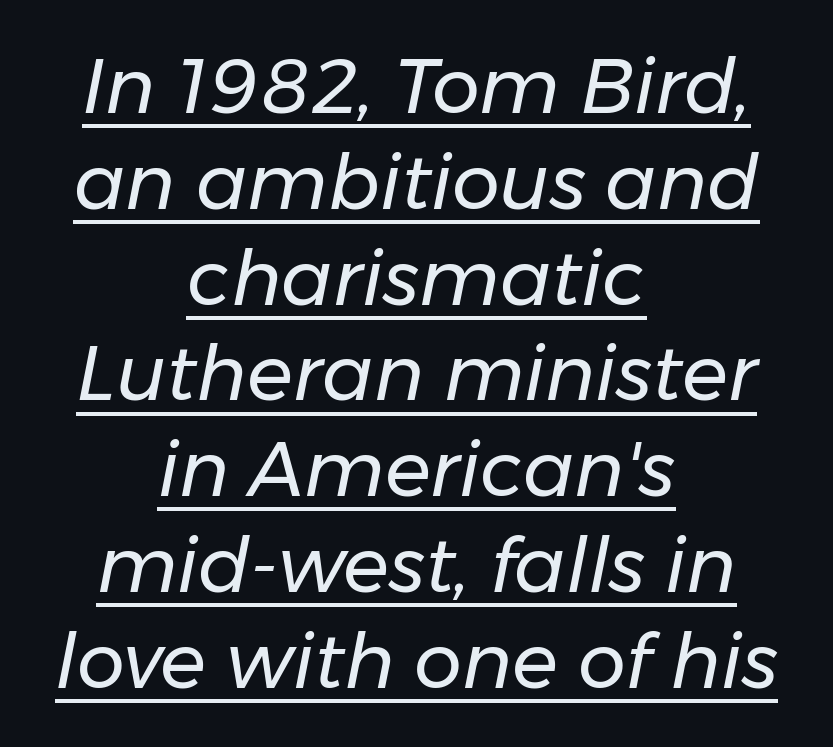
{"italic": "yes", "lean": "right", "slant_degrees": 11, "bold": "no", "weight": "regular", "width": "normal", "stroke_contrast": "low", "x_height": "medium", "monospaced": "no", "underline": "yes", "align": "center", "line_spacing": "normal", "line_spacing_ratio": 1.26, "letter_spacing": "normal", "letter_spacing_em": 0.0, "glyph_px": 76}
